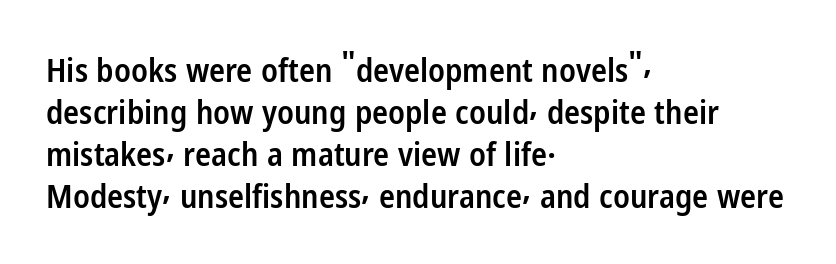
Q: Is the text bold? A: Semi-bold.
Q: Is the text italic (slanted)? A: No, it is upright.
Q: Is the typeface a serif or a sans-serif typeface? A: Sans-serif.
Q: Is the text underlined? A: No.
Q: How is the paragraph aligned? A: Left-aligned.
Q: Is the spacing between letters normal or unusually wide? A: Normal.
Q: Is the spacing between lines tight, normal or loose? A: Normal.
Q: Width (condensed, normal, or wide)? A: Condensed.
Q: Stroke contrast? A: Low.
Q: x-height? A: Medium.
Q: Monospaced? A: No.
